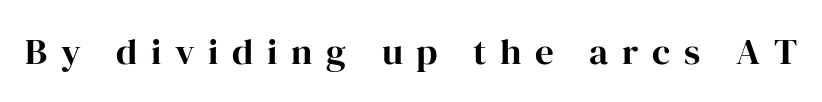
Q: Is the text italic (slanted)? A: No, it is upright.
Q: Is the typeface a serif or a sans-serif typeface? A: Serif.
Q: Is the text underlined? A: No.
Q: Is the spacing between letters normal or unusually wide? A: Unusually wide.
Q: Width (condensed, normal, or wide)? A: Normal.
Q: Stroke contrast? A: High.
Q: x-height? A: Medium.
Q: Monospaced? A: No.
